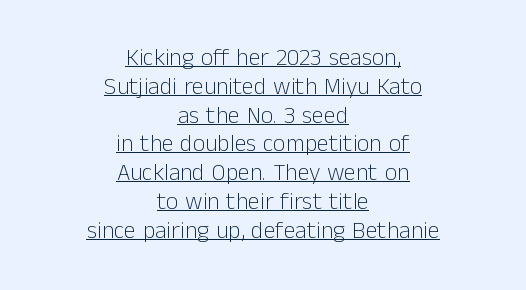
{"italic": "no", "bold": "no", "underline": "yes", "align": "center", "line_spacing_ratio": 1.2, "letter_spacing": "normal", "letter_spacing_em": 0.0, "glyph_px": 24}
